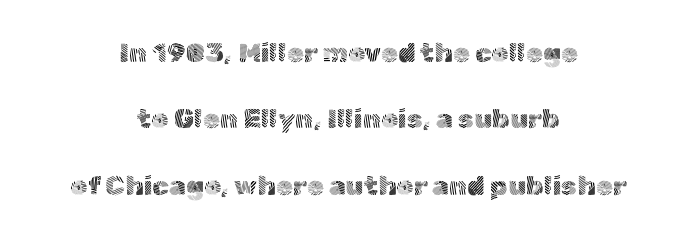
Stem width sits at or under what a default text font uses. The area under the type is left untouched. Short note: letters normally spaced. The typesetter chose a symmetrical, centered arrangement here. Does the lettering tilt? It doesn't — this is upright.
